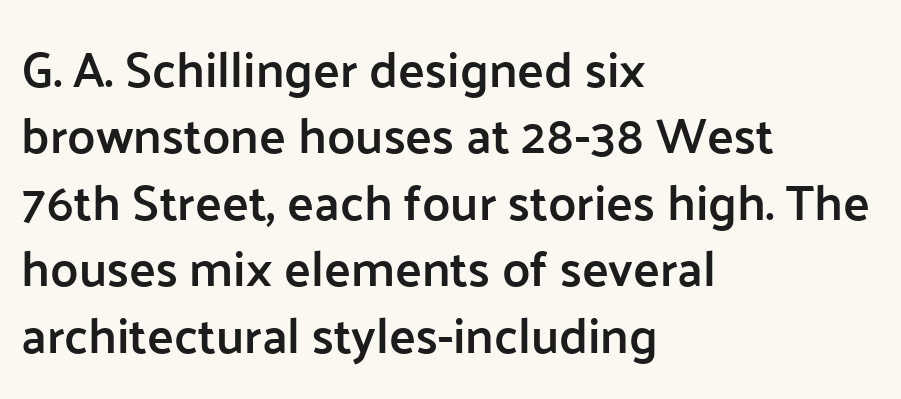
Q: Is the text bold? A: Semi-bold.
Q: Is the text italic (slanted)? A: No, it is upright.
Q: Is the typeface a serif or a sans-serif typeface? A: Sans-serif.
Q: Is the text underlined? A: No.
Q: How is the paragraph aligned? A: Left-aligned.
Q: Is the spacing between letters normal or unusually wide? A: Normal.
Q: Is the spacing between lines tight, normal or loose? A: Normal.
Q: Width (condensed, normal, or wide)? A: Normal.
Q: Stroke contrast? A: Low.
Q: x-height? A: Medium.
Q: Monospaced? A: No.
